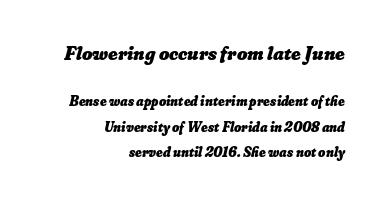
Q: Is the text bold? A: Yes.
Q: Is the text underlined? A: No.
Q: How is the paragraph aligned? A: Right-aligned.
Q: Is the spacing between letters normal or unusually wide? A: Normal.
Q: Which block of text is set in a larger size, the first (top) or the second (bottom)? A: The first (top) one.
